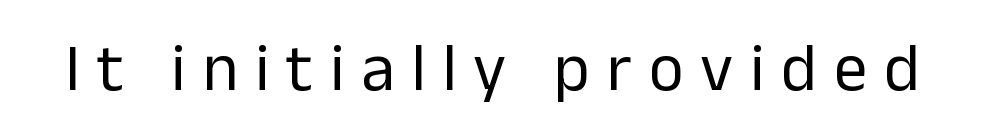
{"serif": "no", "italic": "no", "bold": "no", "weight": "regular", "width": "normal", "stroke_contrast": "low", "x_height": "medium", "monospaced": "no", "underline": "no", "letter_spacing": "wide", "letter_spacing_em": 0.25, "glyph_px": 67}
